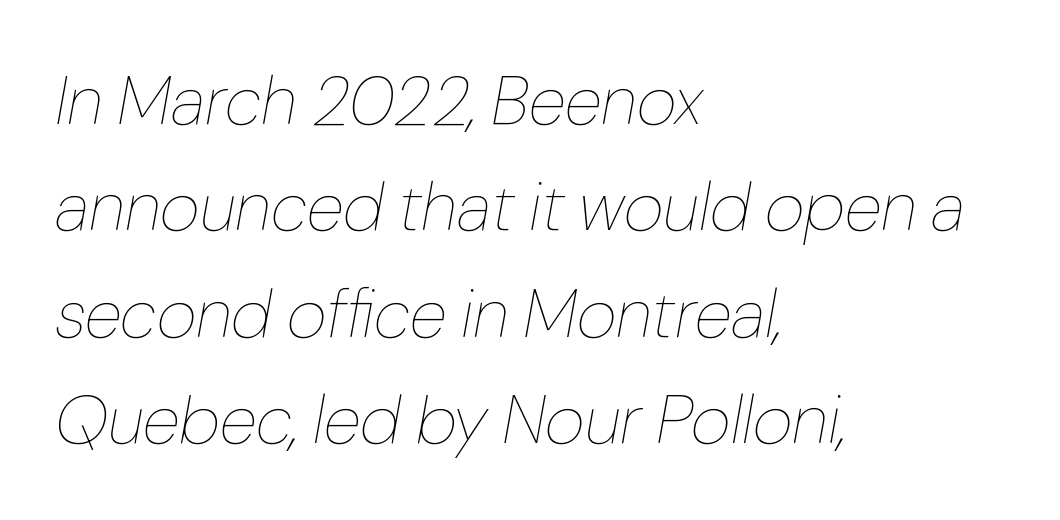
The image shows 69 px thin type, italic (leaning right); set left-aligned, normal line spacing (1.54x), normal letter spacing, not underlined; low stroke contrast and a medium x-height.
